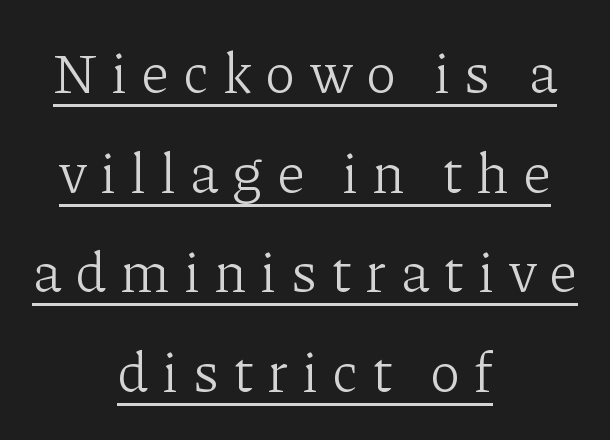
Tracking here is generous; glyphs stand well apart from one another. Letterform terminals end in serifs throughout the passage. Looks like regular typesetting: each glyph gets only the width it needs. Stems and bowls with no extra thickness — not bold. Both edges are ragged and mirror each other, which tells us the setting is centered. The rendered words wear a rule along their underside.
